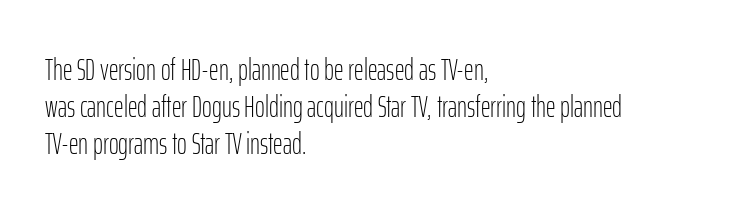
Reading down the block, your eye returns to a fixed left position each line. The font family rendered here belongs to the sans-serif group. Designer's note — italics off, roman on. Tracking here is standard; glyphs follow each other at the usual distance.
